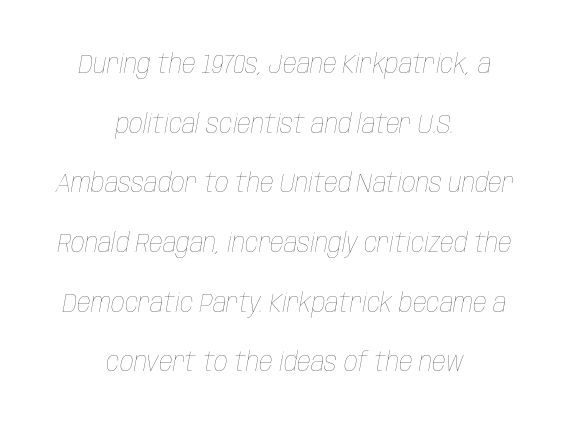
The glyphs are unaccompanied by any horizontal stroke below them. The strokes are not fattened; the text isn't bold. Where is the straight margin? There isn't one; the lines are centered. Students, note that the glyphs here touch the page at normal intervals. Quick note: italic.
